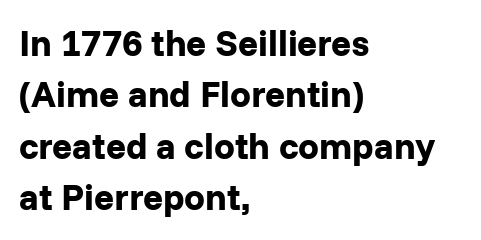
The image shows 37 px bold sans-serif type, upright; set left-aligned, normal line spacing (1.39x), normal letter spacing, not underlined; low stroke contrast and a medium x-height.
